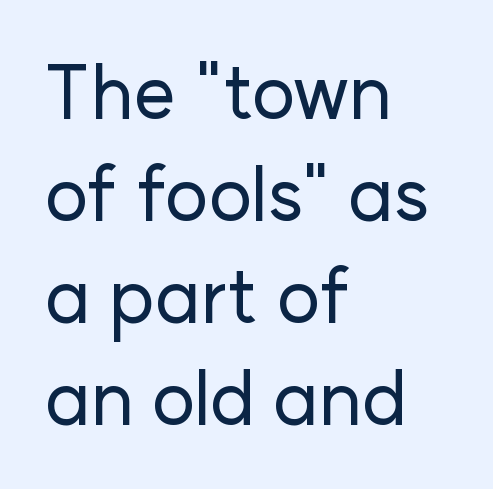
{"serif": "no", "italic": "no", "width": "normal", "stroke_contrast": "low", "x_height": "medium", "monospaced": "no", "underline": "no", "align": "left", "line_spacing": "normal", "line_spacing_ratio": 1.36, "letter_spacing": "normal", "letter_spacing_em": 0.0, "glyph_px": 75}
